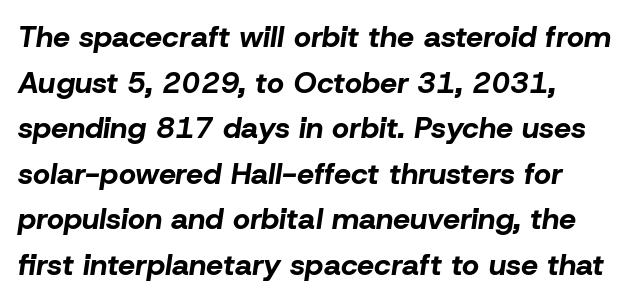
Q: Is the text bold? A: Yes.
Q: Is the text italic (slanted)? A: Yes, it leans right by about 8 degrees.
Q: Is the text underlined? A: No.
Q: Is the spacing between letters normal or unusually wide? A: Normal.
Q: Is the spacing between lines tight, normal or loose? A: Normal.
Q: Width (condensed, normal, or wide)? A: Normal.
Q: Stroke contrast? A: Low.
Q: x-height? A: Medium.
Q: Monospaced? A: No.
